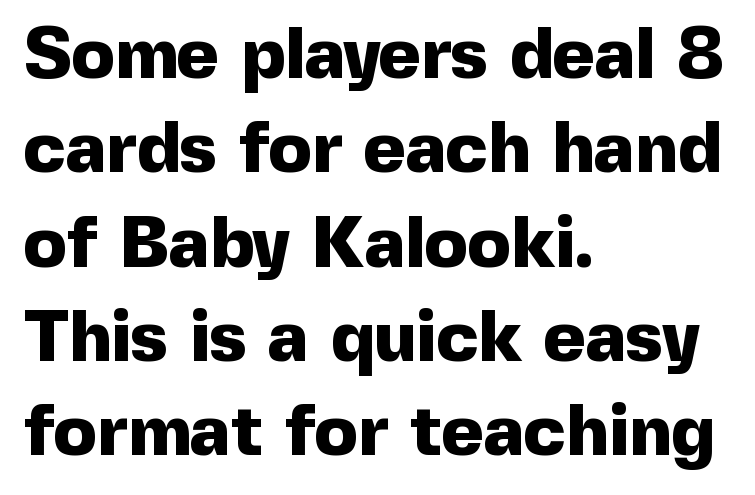
The setting favours the left margin, as ordinary paragraphs usually do. These lines are rendered in a variable-pitch font. Style check: upright. Regarding serifs, this sample does without them. The leading is moderate, giving the passage an even texture.
